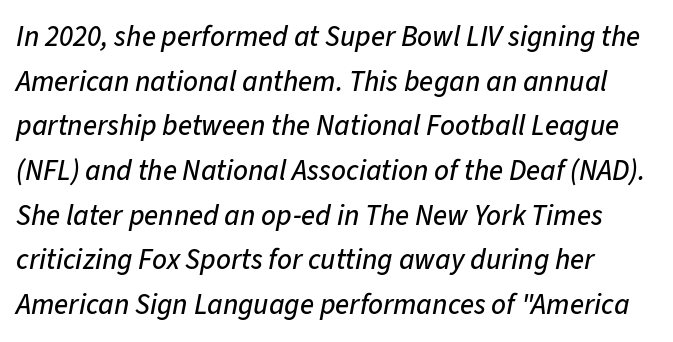
The rendering uses a moderate line-height, typical for paragraphs. Check the space under the baseline: it is left empty. Looks like regular typesetting: each glyph gets only the width it needs. The axis of the letterforms is tilted away from vertical. The horizontal fit of the characters is conventional and even.
